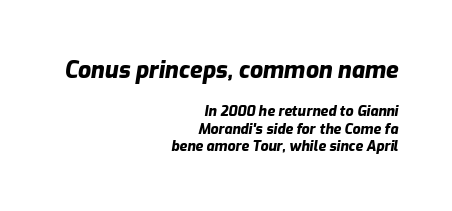
The image shows 23 px bold type, italic (leaning right); set right-aligned, normal line spacing (1.25x), normal letter spacing, not underlined; the first (top) block is 1.64x larger.
